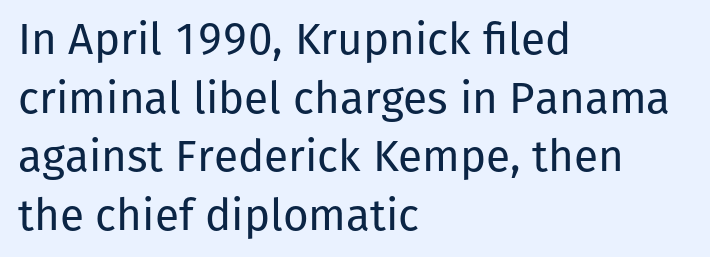
{"serif": "no", "italic": "no", "bold": "no", "weight": "regular", "width": "normal", "stroke_contrast": "low", "x_height": "medium", "monospaced": "no", "underline": "no", "align": "left", "line_spacing": "normal", "line_spacing_ratio": 1.33, "letter_spacing": "normal", "letter_spacing_em": 0.0, "glyph_px": 44}
